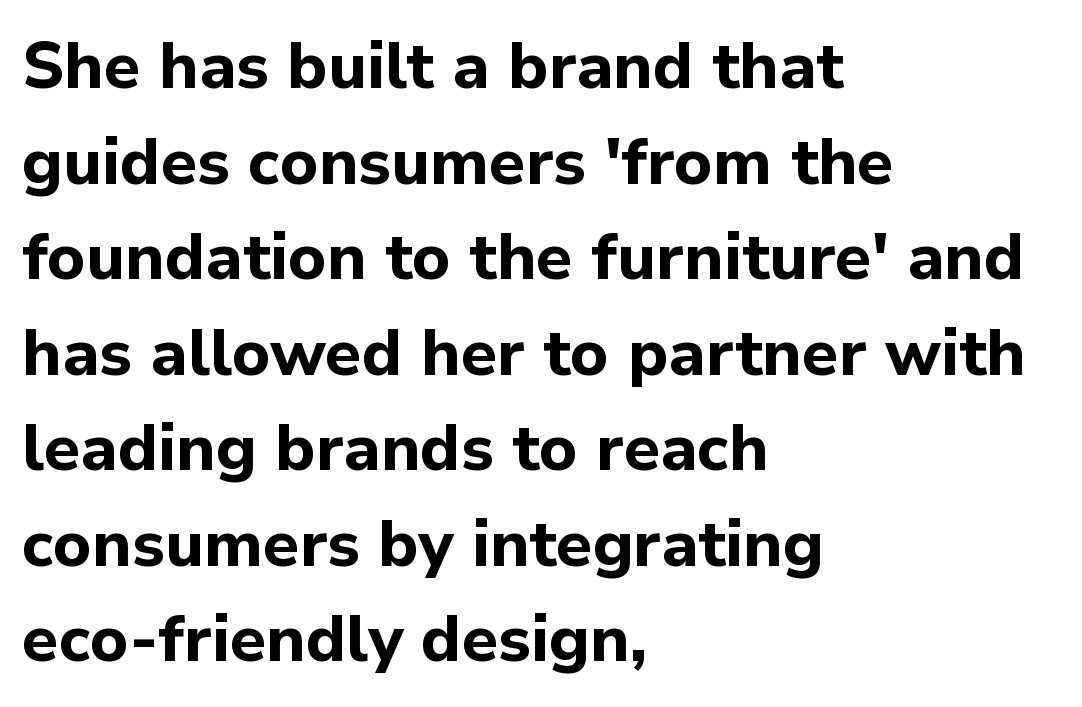
{"serif": "no", "italic": "no", "bold": "yes", "weight": "bold", "width": "normal", "stroke_contrast": "low", "x_height": "medium", "monospaced": "no", "underline": "no", "align": "left", "line_spacing": "normal", "line_spacing_ratio": 1.47, "letter_spacing": "normal", "letter_spacing_em": 0.0, "glyph_px": 65}
